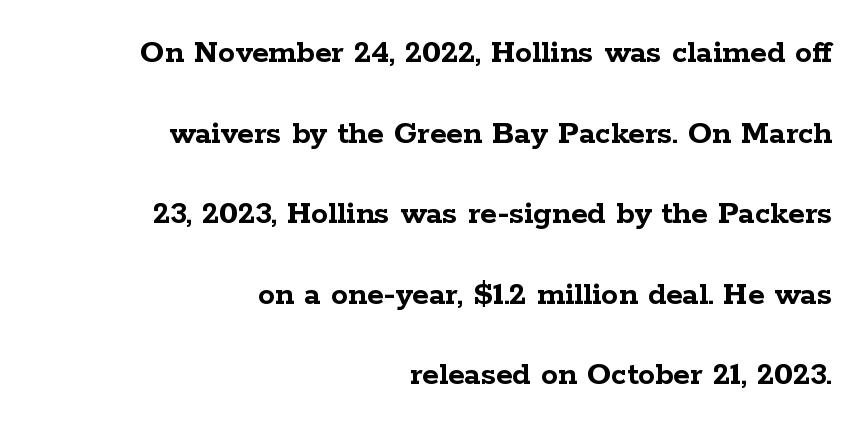
{"serif": "yes", "italic": "no", "bold": "yes", "weight": "semibold", "width": "wide", "stroke_contrast": "low", "x_height": "medium", "monospaced": "no", "underline": "no", "align": "right", "line_spacing": "loose", "line_spacing_ratio": 2.37, "letter_spacing": "normal", "letter_spacing_em": 0.0, "glyph_px": 34}
